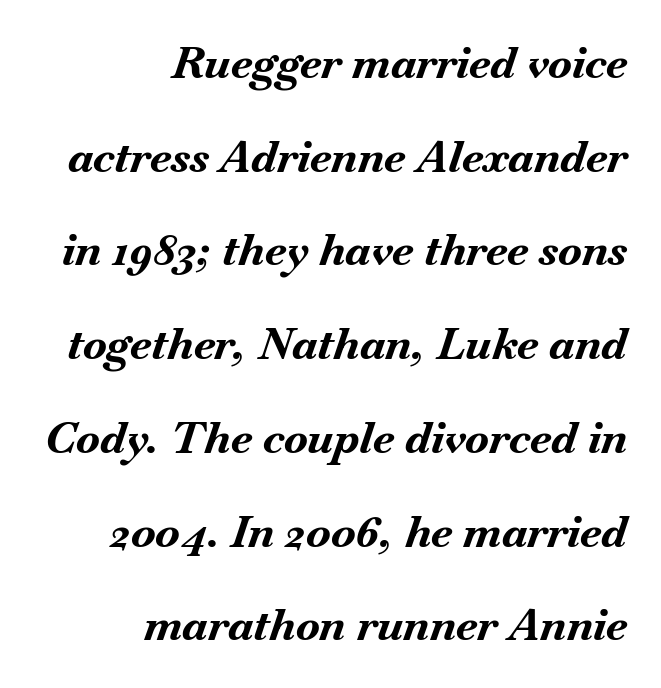
The letters advance in unequal steps, a hallmark of proportional type. These lines stand farther apart than default settings would place them. Descender tails drop into unmarked territory. These lines are set flush right with a ragged left edge.
